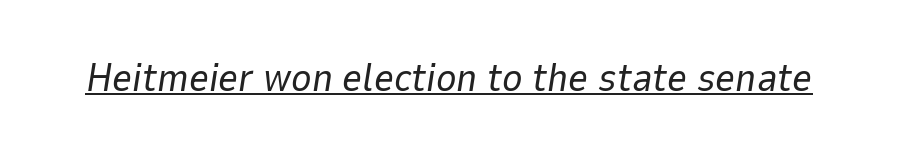
{"italic": "yes", "lean": "right", "slant_degrees": 9, "bold": "no", "weight": "regular", "width": "normal", "stroke_contrast": "low", "x_height": "medium", "monospaced": "no", "underline": "yes", "letter_spacing": "normal", "letter_spacing_em": 0.0, "glyph_px": 39}
